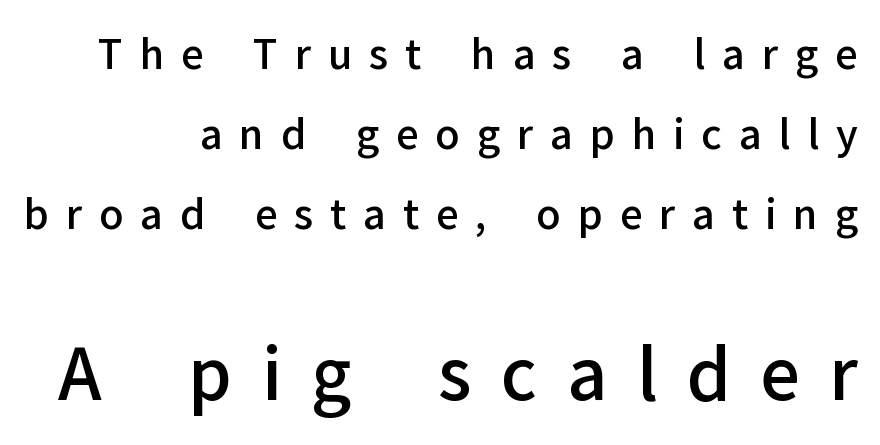
Is this a sans? Yes — the strokes have no serifs. Descender tails drop into unmarked territory. Between these two stacked blocks, the lower one wins on size. The rendering uses natural spacing where letterforms have individual widths. The face used here is rendered with a markedly widened letterfit. These lines were composed using upright roman letters.
